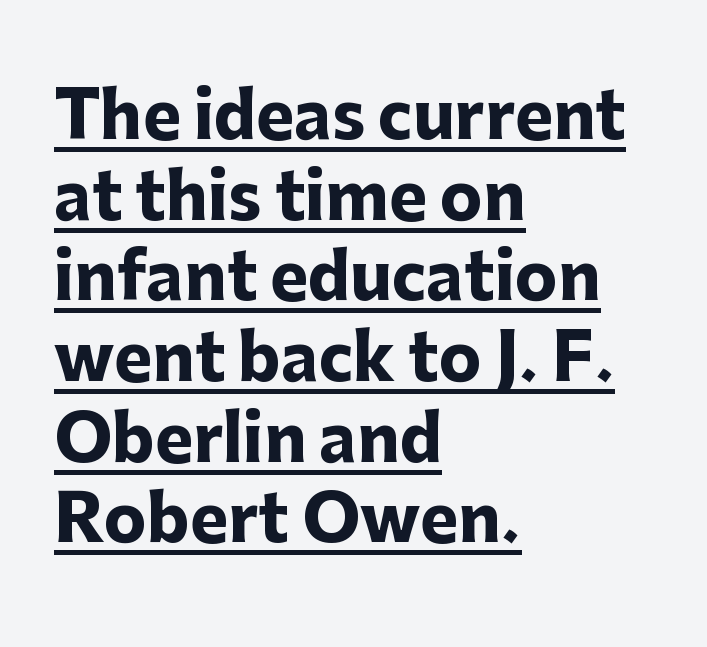
The image shows 64 px heavy sans-serif type, upright; set left-aligned, normal line spacing (1.26x), normal letter spacing, underlined; low stroke contrast and a medium x-height.
